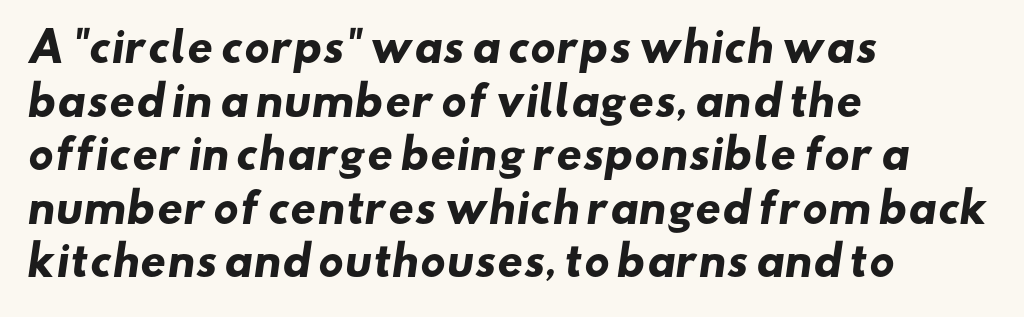
Each line starts at the same left margin while the right side varies. The letterforms sit shoulder to shoulder at normal distance. The line-height multiplier appears to be the usual default. Check under the words: just untouched page.
